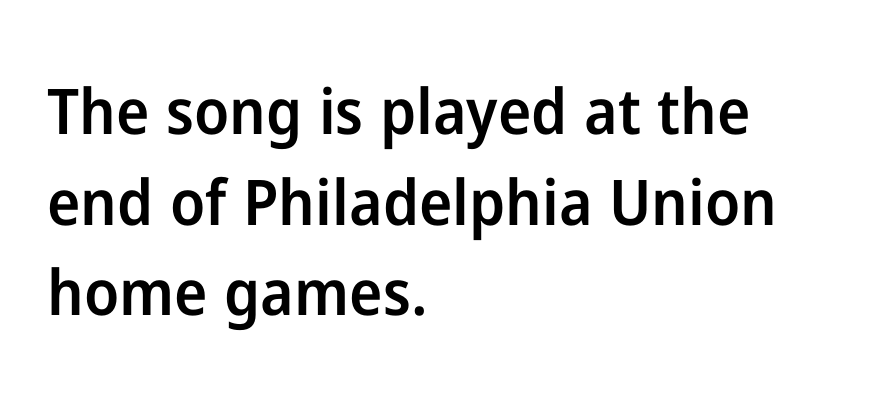
The image shows 63 px semibold sans-serif type, upright; set left-aligned, normal line spacing (1.44x), normal letter spacing, not underlined; low stroke contrast and a medium x-height.
